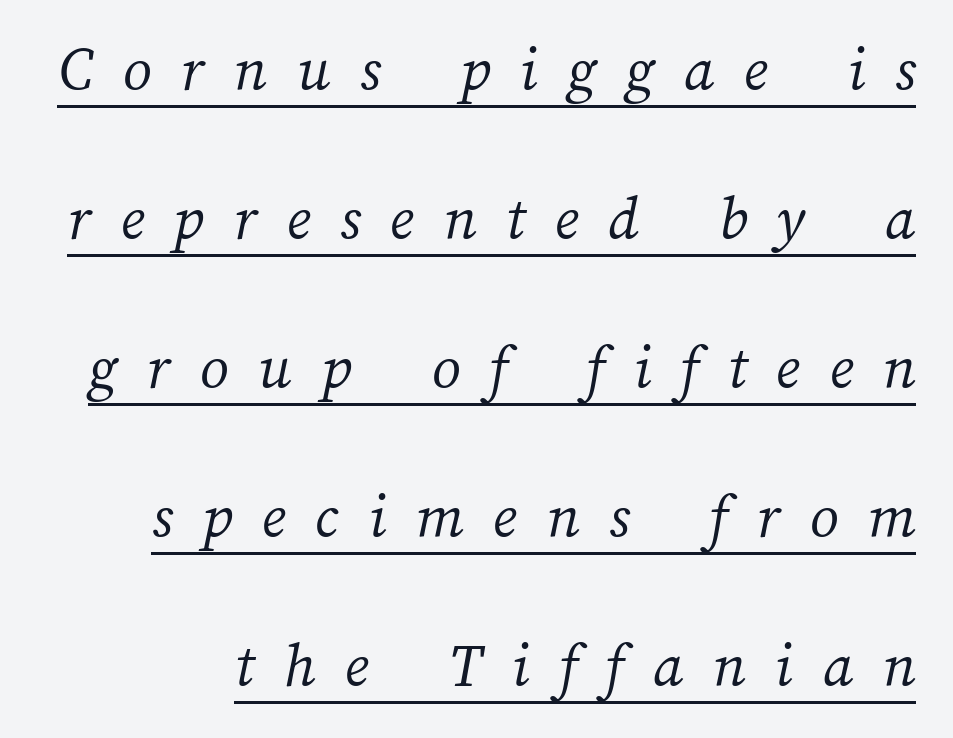
The image shows 64 px light type; set loose line spacing (2.33x), unusually wide letter spacing (+0.46 em), underlined; medium stroke contrast and a medium x-height.
